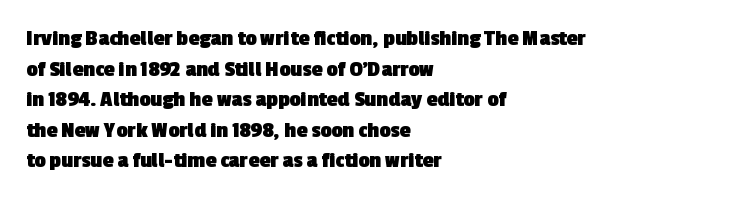
The image shows 22 px bold type; set left-aligned, normal line spacing (1.39x), normal letter spacing, not underlined.
